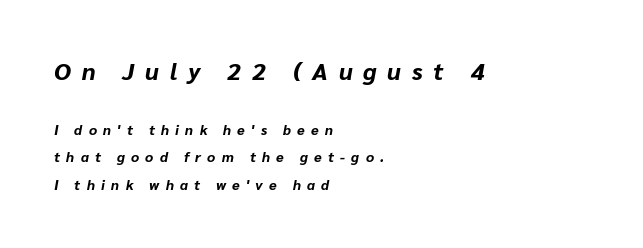
The image shows 24 px bold type, italic (leaning right); set left-aligned, loose line spacing (1.95x), unusually wide letter spacing (+0.45 em), not underlined; the first (top) block is 1.71x larger.
